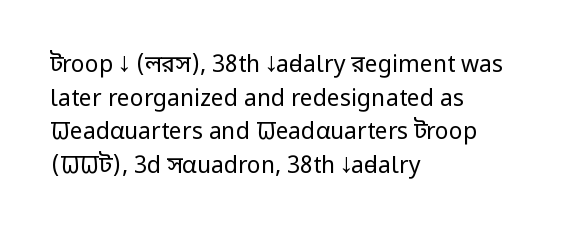
The image shows 23 px text type, upright; set left-aligned, normal line spacing (1.46x), normal letter spacing, not underlined.
